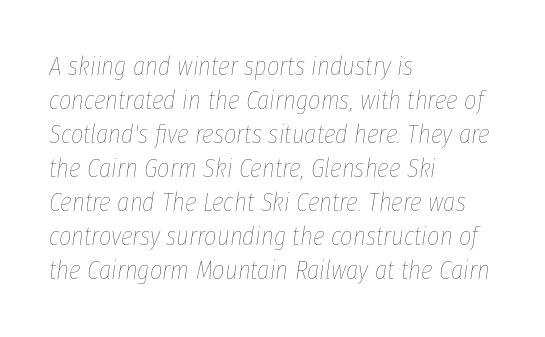
Weight: in the light-to-regular range. If you measured baseline to baseline, you'd find a middling distance. The lines are quadded left. Every character sits at an angle, as italics do. These lines keep a tight, regular rhythm from letter to letter. Lines of text with bare space underneath.
